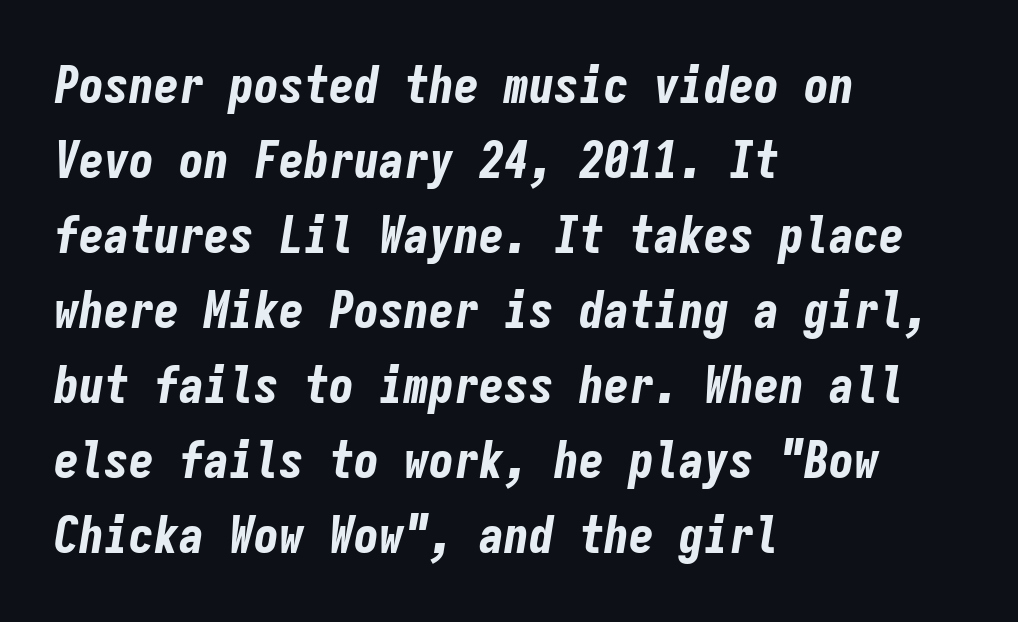
The image shows 50 px bold, condensed type, italic (leaning right), monospaced; set left-aligned, normal line spacing (1.5x), normal letter spacing, not underlined; low stroke contrast and a medium x-height.
